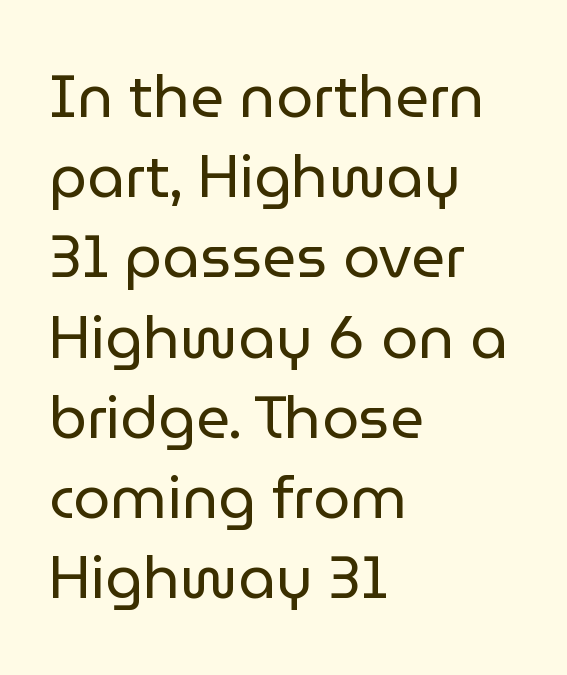
The image shows 59 px regular-weight sans-serif type, upright; set left-aligned, normal line spacing (1.36x), normal letter spacing, not underlined; low stroke contrast and a medium x-height.
